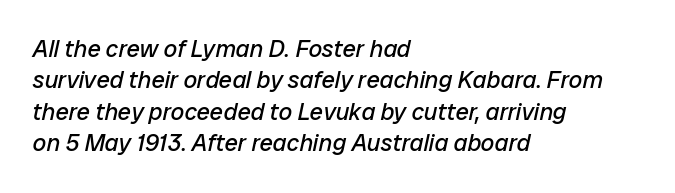
Horizontally, the lines are justified to the leading edge only. The typeface has the unassuming heft of standard copy or less. Is there much room between lines? A standard amount, neither cramped nor airy. Notice how the stems are inclined rather than vertical — that's the hallmark of italics. Honestly, the letter spacing is just normal — you wouldn't notice it. Quick note: underline off.
